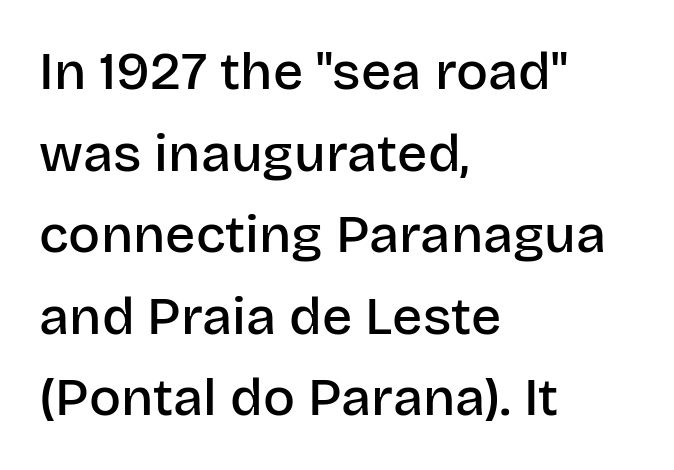
The image shows 53 px semibold sans-serif type, upright; set left-aligned, normal line spacing (1.54x), normal letter spacing, not underlined; low stroke contrast and a large x-height.
